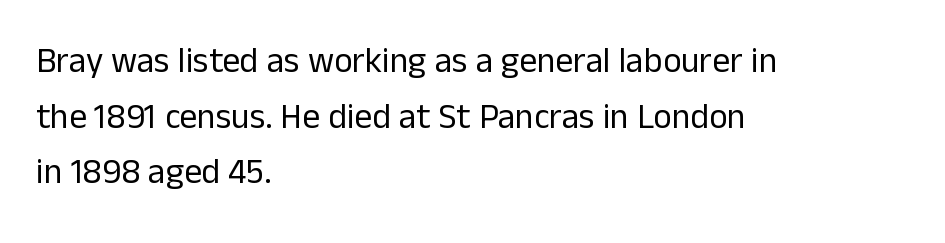
{"serif": "no", "italic": "no", "bold": "no", "weight": "regular", "width": "normal", "stroke_contrast": "low", "x_height": "medium", "monospaced": "no", "underline": "no", "align": "left", "line_spacing": "normal", "line_spacing_ratio": 1.59, "letter_spacing": "normal", "letter_spacing_em": 0.0, "glyph_px": 35}
